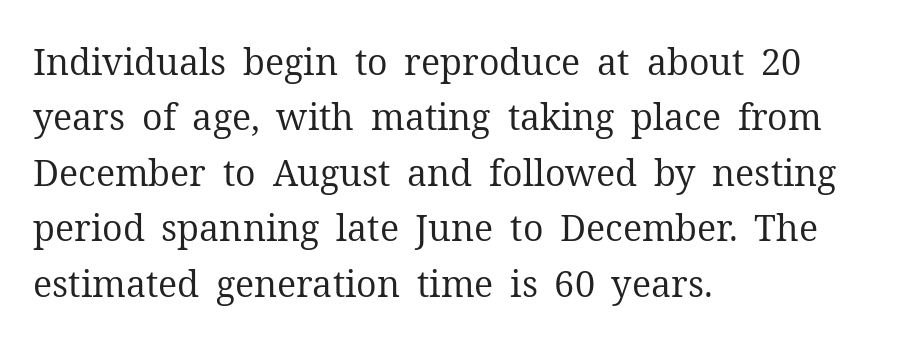
The image shows 36 px regular-weight serif type, upright; set left-aligned, normal line spacing (1.54x), normal letter spacing, not underlined; medium stroke contrast and a medium x-height.
